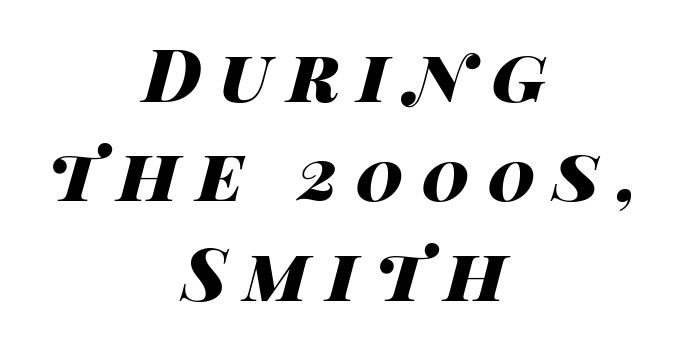
{"italic": "yes", "lean": "right", "slant_degrees": 14, "bold": "yes", "weight": "heavy", "width": "wide", "stroke_contrast": "high", "x_height": "large", "monospaced": "no", "underline": "no", "align": "center", "line_spacing": "normal", "line_spacing_ratio": 1.36, "letter_spacing": "wide", "letter_spacing_em": 0.24, "glyph_px": 73}
